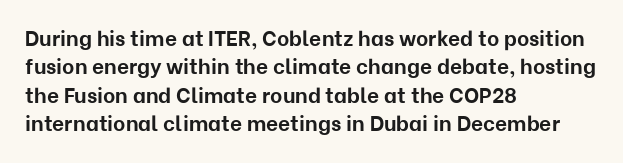
Q: Is the text bold? A: Yes.
Q: Is the text italic (slanted)? A: No, it is upright.
Q: Is the text underlined? A: No.
Q: How is the paragraph aligned? A: Left-aligned.
Q: Is the spacing between letters normal or unusually wide? A: Normal.
Q: Is the spacing between lines tight, normal or loose? A: Normal.
